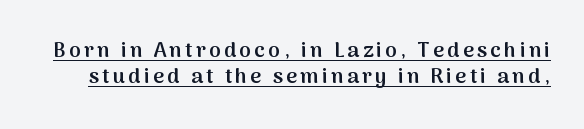
Q: Is the text bold? A: Semi-bold.
Q: Is the text italic (slanted)? A: No, it is upright.
Q: Is the text underlined? A: Yes.
